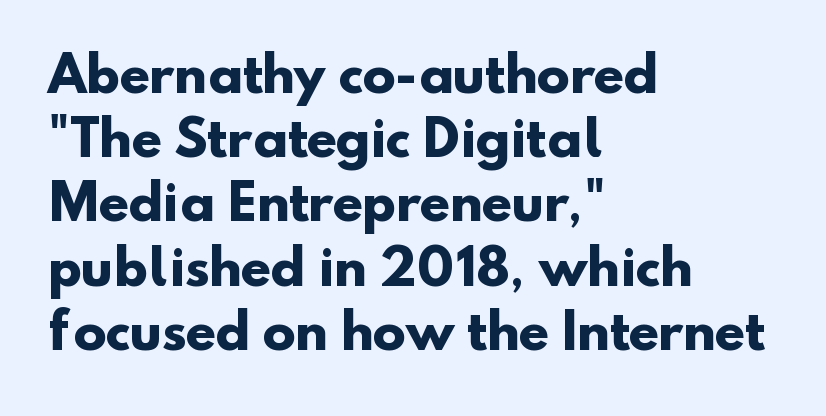
Q: Is the text bold? A: Yes.
Q: Is the typeface a serif or a sans-serif typeface? A: Sans-serif.
Q: Is the text underlined? A: No.
Q: How is the paragraph aligned? A: Left-aligned.
Q: Is the spacing between letters normal or unusually wide? A: Normal.
Q: Is the spacing between lines tight, normal or loose? A: Normal.
Q: Width (condensed, normal, or wide)? A: Normal.
Q: Stroke contrast? A: Low.
Q: x-height? A: Small.
Q: Monospaced? A: No.
